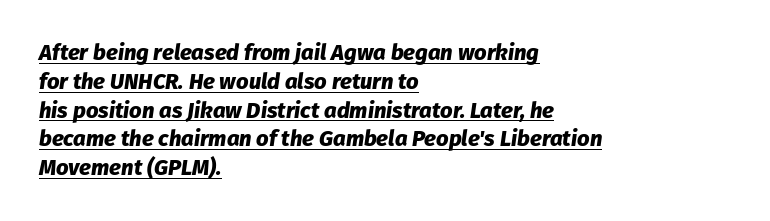
{"italic": "yes", "lean": "right", "slant_degrees": 8, "bold": "yes", "underline": "yes", "align": "left", "line_spacing": "normal", "line_spacing_ratio": 1.31, "letter_spacing": "normal", "letter_spacing_em": 0.0, "glyph_px": 22}
